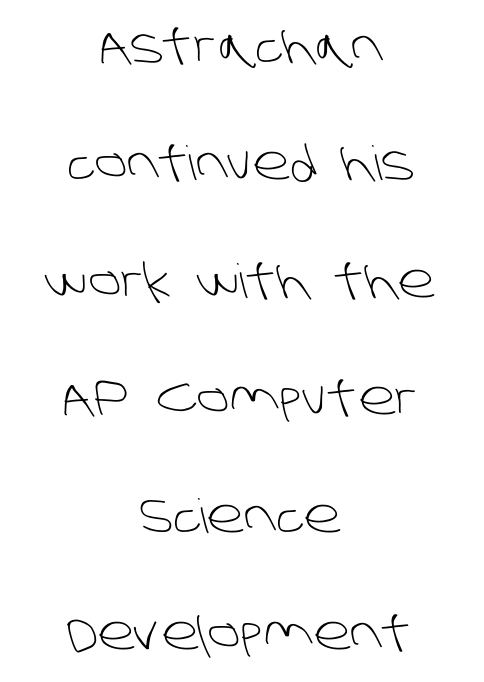
{"serif": "no", "bold": "no", "weight": "light", "width": "normal", "stroke_contrast": "low", "x_height": "large", "monospaced": "no", "underline": "no", "align": "center", "line_spacing": "loose", "line_spacing_ratio": 2.5, "letter_spacing": "normal", "letter_spacing_em": 0.0, "glyph_px": 47}
